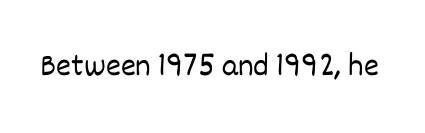
The image shows 32 px light type, upright; set normal letter spacing, not underlined; low stroke contrast and a large x-height.
